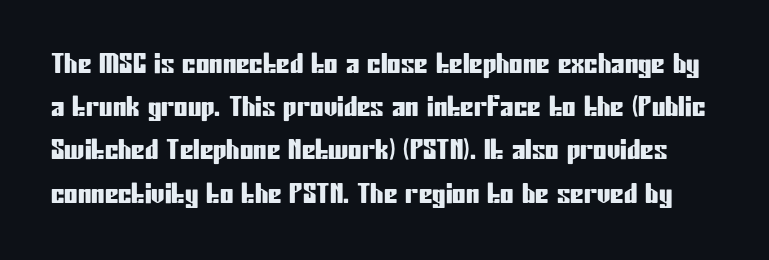
{"italic": "no", "underline": "no", "line_spacing": "normal", "line_spacing_ratio": 1.6, "letter_spacing": "normal", "letter_spacing_em": 0.0, "glyph_px": 27}
